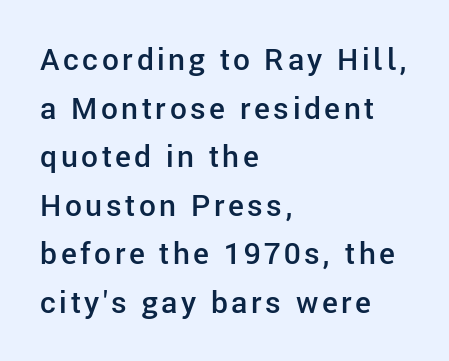
{"serif": "no", "italic": "no", "bold": "semi", "weight": "semibold", "width": "normal", "stroke_contrast": "low", "x_height": "medium", "monospaced": "no", "underline": "no", "align": "left", "line_spacing": "normal", "line_spacing_ratio": 1.62, "glyph_px": 30}
